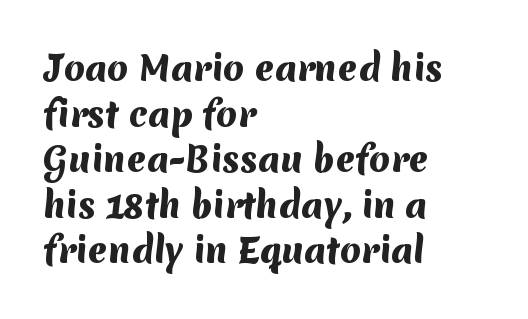
The image shows 34 px heavy sans-serif type; set left-aligned, normal line spacing (1.34x), normal letter spacing, not underlined; medium stroke contrast and a medium x-height.
